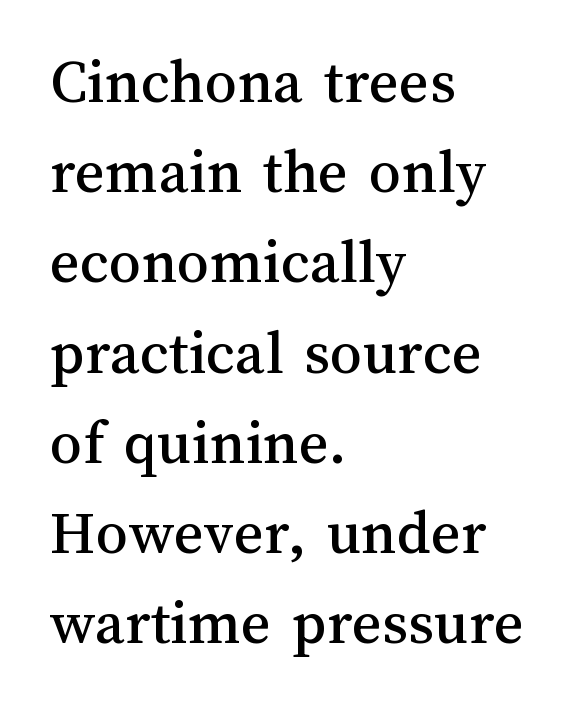
The image shows 64 px text type, upright; set left-aligned, normal line spacing (1.41x), normal letter spacing, not underlined; medium stroke contrast and a medium x-height.
